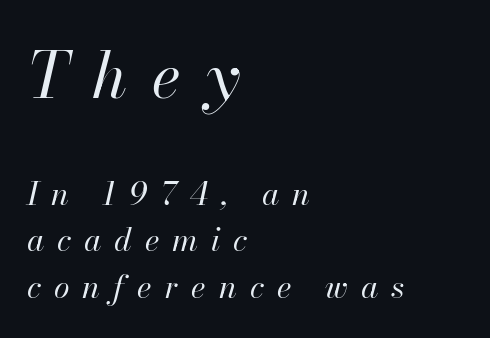
The image shows 63 px regular-weight type, italic (leaning right); set left-aligned, normal line spacing (1.45x), unusually wide letter spacing (+0.4 em), not underlined; the first (top) block is 1.97x larger; high stroke contrast and a small x-height.
